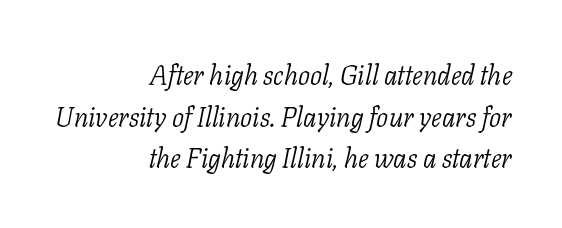
The image shows 27 px text type, italic (leaning right); set right-aligned, normal line spacing (1.54x), normal letter spacing, not underlined.
